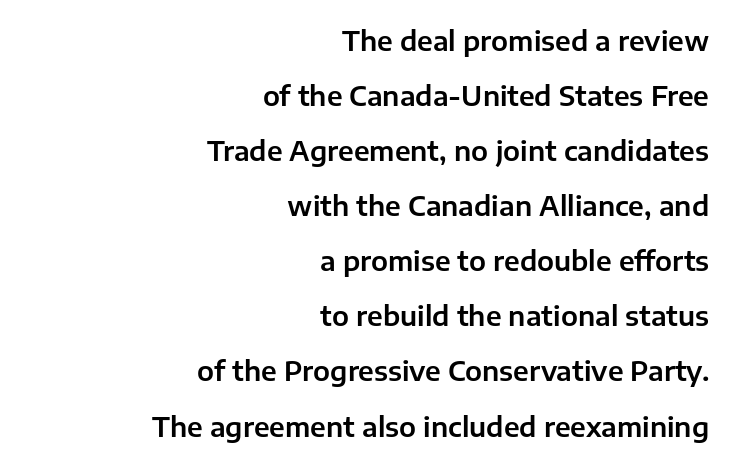
The image shows 27 px text type, upright; set right-aligned, loose line spacing (2.04x), normal letter spacing, not underlined.
